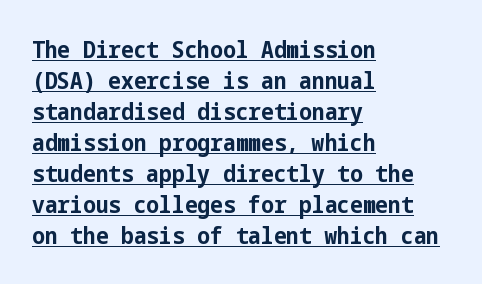
Q: Is the text bold? A: Yes.
Q: Is the text italic (slanted)? A: No, it is upright.
Q: Is the text underlined? A: Yes.
Q: How is the paragraph aligned? A: Left-aligned.
Q: Is the spacing between letters normal or unusually wide? A: Normal.
Q: Is the spacing between lines tight, normal or loose? A: Normal.
